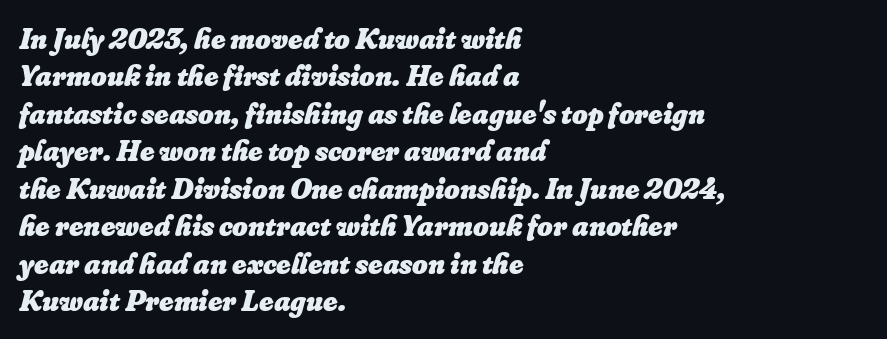
Q: Is the text bold? A: Yes.
Q: Is the text italic (slanted)? A: Yes, it leans right by about 16 degrees.
Q: Is the text underlined? A: No.
Q: How is the paragraph aligned? A: Left-aligned.
Q: Is the spacing between letters normal or unusually wide? A: Normal.
Q: Is the spacing between lines tight, normal or loose? A: Normal.
Q: Width (condensed, normal, or wide)? A: Normal.
Q: Stroke contrast? A: Low.
Q: x-height? A: Small.
Q: Monospaced? A: No.
